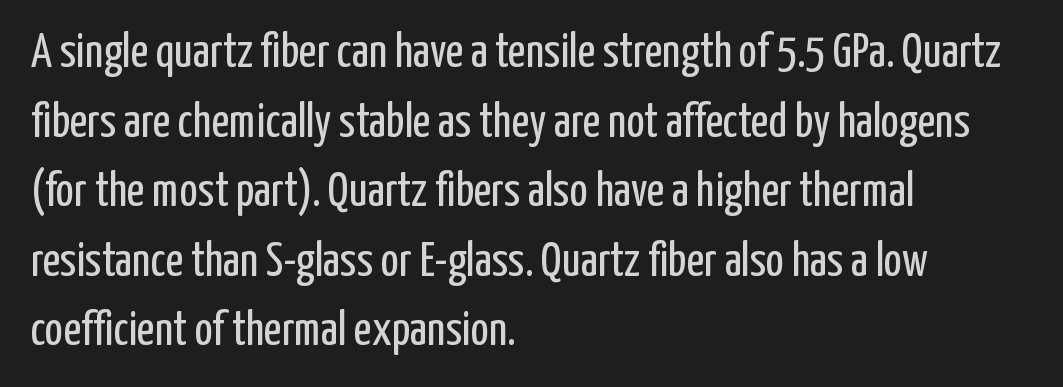
The image shows 48 px regular-weight, condensed sans-serif type, upright; set left-aligned, normal line spacing (1.45x), normal letter spacing, not underlined; low stroke contrast and a medium x-height.
